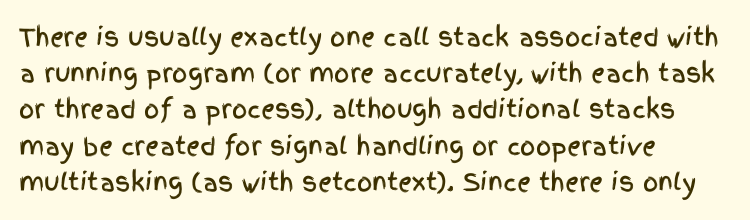
The image shows 24 px text type, upright; set left-aligned, normal line spacing (1.51x), normal letter spacing, not underlined.
